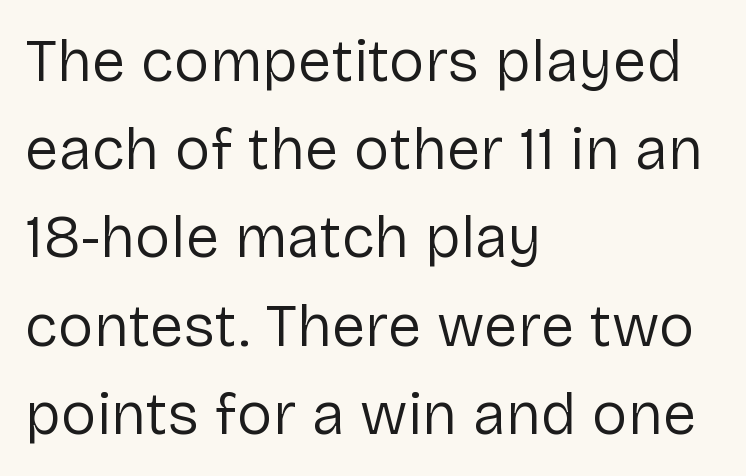
{"serif": "no", "italic": "no", "bold": "no", "weight": "regular", "width": "normal", "stroke_contrast": "low", "x_height": "medium", "monospaced": "no", "underline": "no", "align": "left", "line_spacing": "normal", "line_spacing_ratio": 1.47, "letter_spacing": "normal", "letter_spacing_em": 0.0, "glyph_px": 60}
